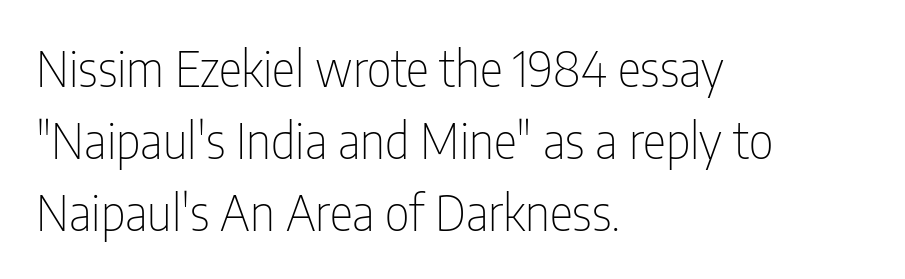
The image shows 49 px thin, condensed sans-serif type, upright; set left-aligned, normal line spacing (1.47x), normal letter spacing, not underlined; low stroke contrast and a medium x-height.
